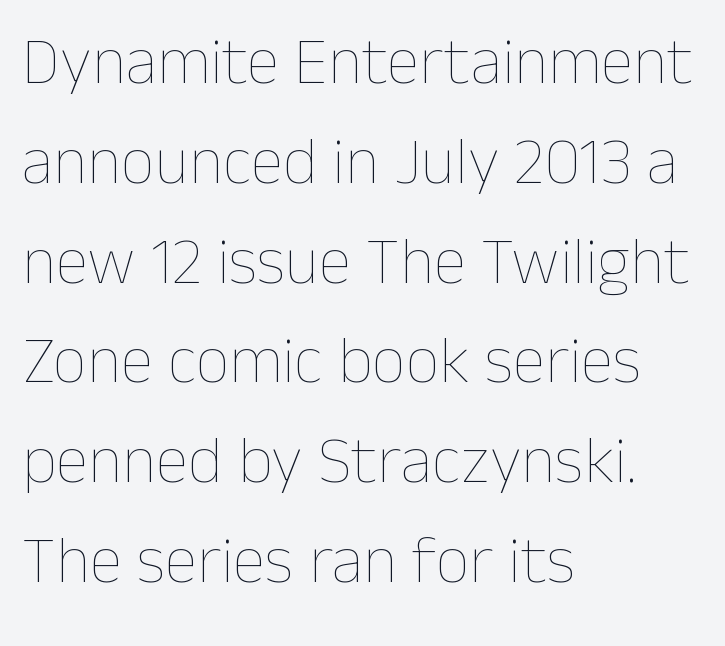
{"italic": "no", "bold": "no", "weight": "thin", "width": "normal", "stroke_contrast": "low", "x_height": "medium", "monospaced": "no", "underline": "no", "align": "left", "line_spacing": "normal", "line_spacing_ratio": 1.49, "letter_spacing": "normal", "letter_spacing_em": 0.0, "glyph_px": 67}
